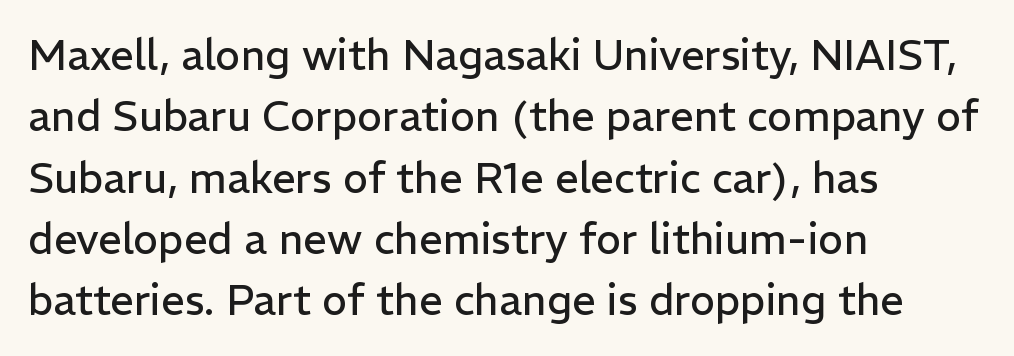
The image shows 42 px regular-weight sans-serif type, upright; set left-aligned, normal line spacing (1.46x), normal letter spacing, not underlined; low stroke contrast and a medium x-height.
